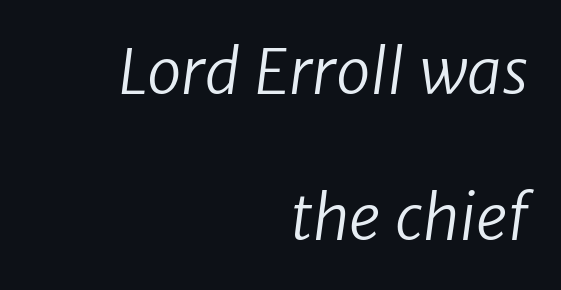
{"serif": "no", "bold": "no", "weight": "regular", "width": "normal", "stroke_contrast": "low", "x_height": "medium", "monospaced": "no", "underline": "no", "align": "right", "line_spacing": "loose", "line_spacing_ratio": 2.35, "letter_spacing": "normal", "letter_spacing_em": 0.0, "glyph_px": 62}
